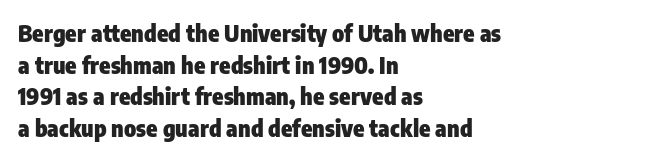
One glance says typical: line gaps are just what's usual. The letters stand upright; this is a roman face. These lines stack with their left ends in a neat column. Bold? Absolutely — the strokes are thick and heavy.
